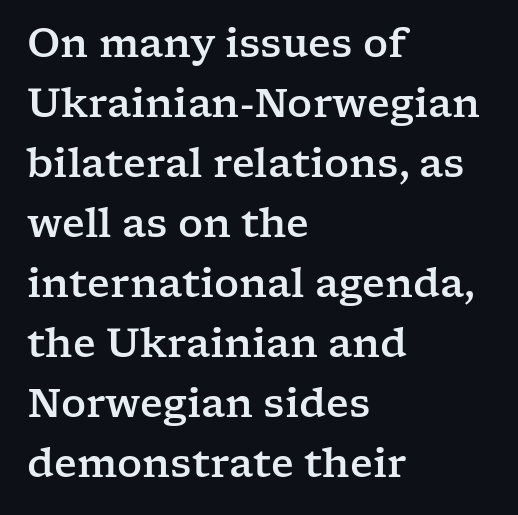
The image shows 39 px wide serif type, upright; set left-aligned, normal line spacing (1.54x), normal letter spacing, not underlined; low stroke contrast and a medium x-height.
